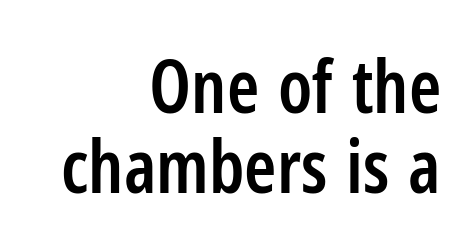
The strokes are fattened partway — semibold, not bold. Vertical strokes here are truly vertical. These lines are rendered in a variable-pitch font. The rendering keeps characters at their native spacing.
